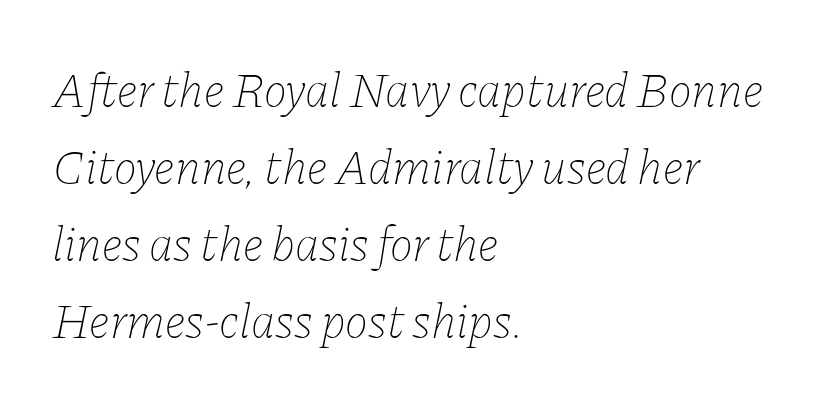
No extra ink here — the face is not bold. Leading: standard. Underline: absent. This rendering uses left alignment, leaving the right contour irregular.
